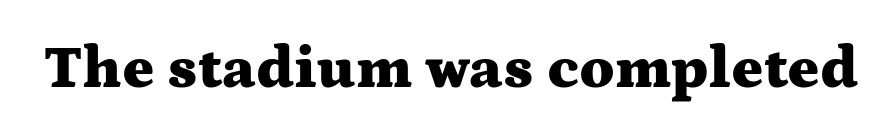
Q: Is the text bold? A: Yes.
Q: Is the text italic (slanted)? A: No, it is upright.
Q: Is the typeface a serif or a sans-serif typeface? A: Serif.
Q: Is the text underlined? A: No.
Q: Is the spacing between letters normal or unusually wide? A: Normal.
Q: Width (condensed, normal, or wide)? A: Wide.
Q: Stroke contrast? A: Medium.
Q: x-height? A: Medium.
Q: Monospaced? A: No.
